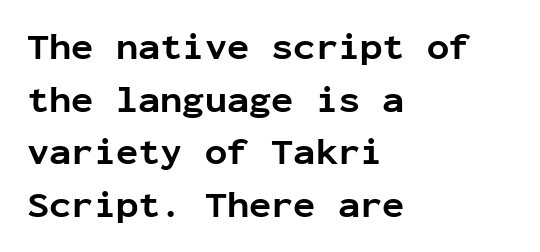
The image shows 37 px bold sans-serif type, upright, monospaced; set left-aligned, normal line spacing (1.42x), normal letter spacing, not underlined; low stroke contrast and a medium x-height.
